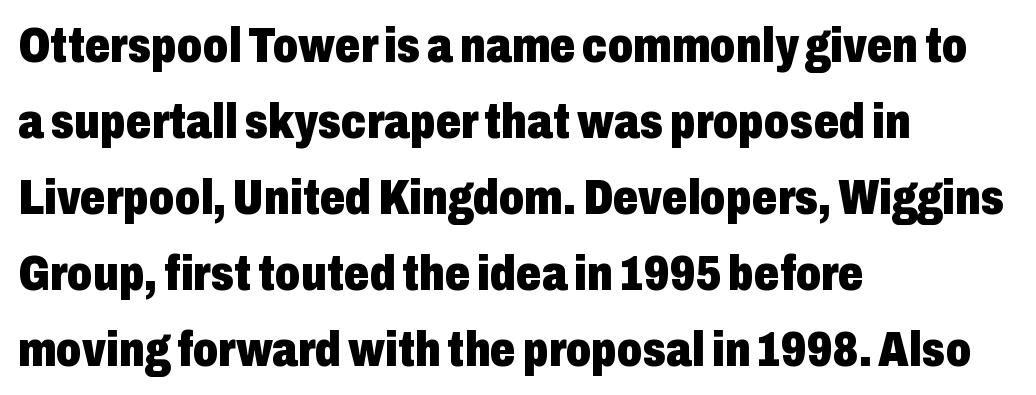
{"serif": "no", "italic": "no", "bold": "yes", "weight": "heavy", "width": "condensed", "stroke_contrast": "low", "x_height": "medium", "monospaced": "no", "underline": "no", "align": "left", "line_spacing": "normal", "line_spacing_ratio": 1.52, "letter_spacing": "normal", "letter_spacing_em": 0.0, "glyph_px": 50}
